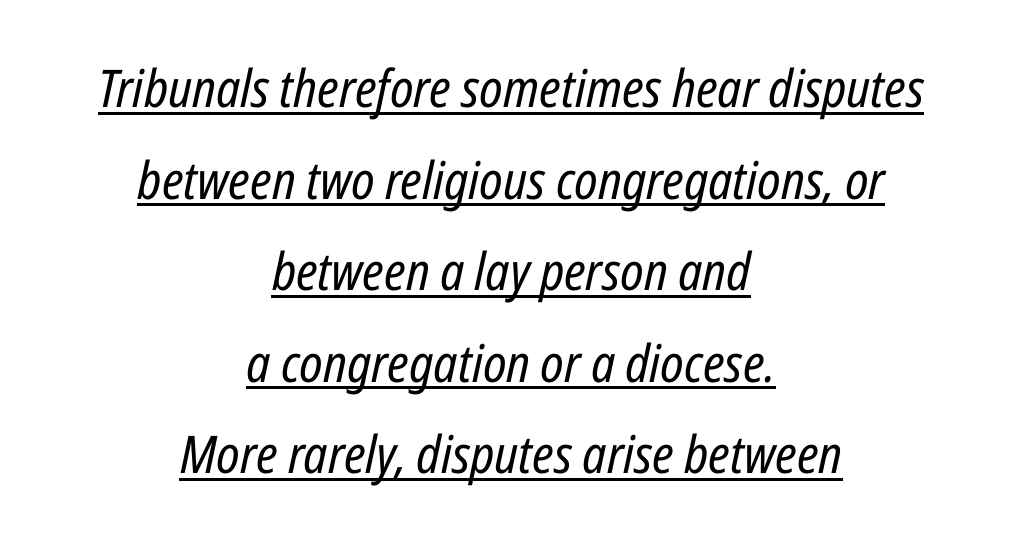
Weight: in the light-to-regular range. The letters advance in unequal steps, a hallmark of proportional type. These lines stack symmetrically, like a column narrowing and widening about its center. The lettering tilts uniformly, giving the passage an italic look. Students, note that the glyphs here touch the page at normal intervals. What decoration does the sample have? An underline.
